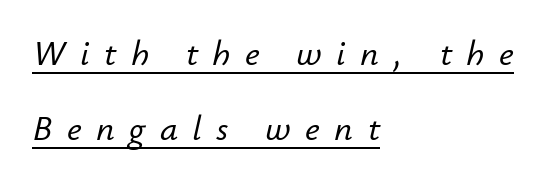
Q: Is the text italic (slanted)? A: Yes, it leans right by about 12 degrees.
Q: Is the text underlined? A: Yes.
Q: How is the paragraph aligned? A: Left-aligned.
Q: Is the spacing between letters normal or unusually wide? A: Unusually wide.
Q: Is the spacing between lines tight, normal or loose? A: Loose.
Q: Width (condensed, normal, or wide)? A: Normal.
Q: Stroke contrast? A: Low.
Q: x-height? A: Small.
Q: Monospaced? A: No.
